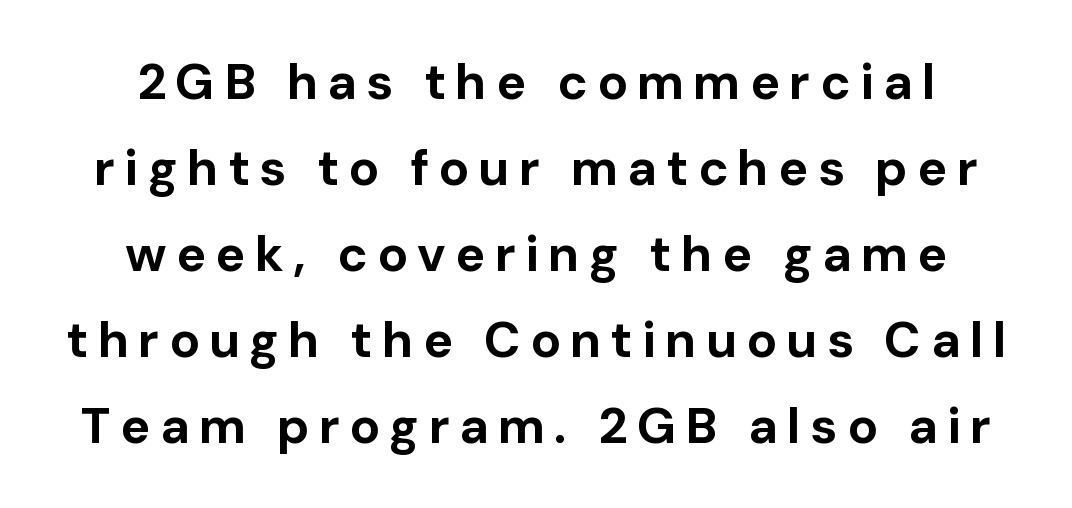
A typesetter would mark this as roman, not italic. Compared with an ordinary text face, these strokes are far heavier — a full bold. Looks like regular typesetting: each glyph gets only the width it needs. This sample is center-justified, so both line endings float freely. Underline: absent.
